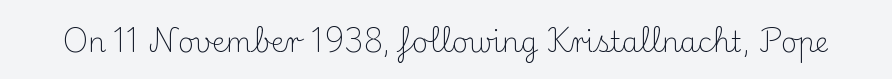
Characters follow at the spacing the type designer built in. Unmarked baselines from the first word to the last. The letters advance in unequal steps, a hallmark of proportional type. Tall strokes in this sample are plumb rather than angled. Is this a heavy cut? Hardly; it is regular or lighter.
